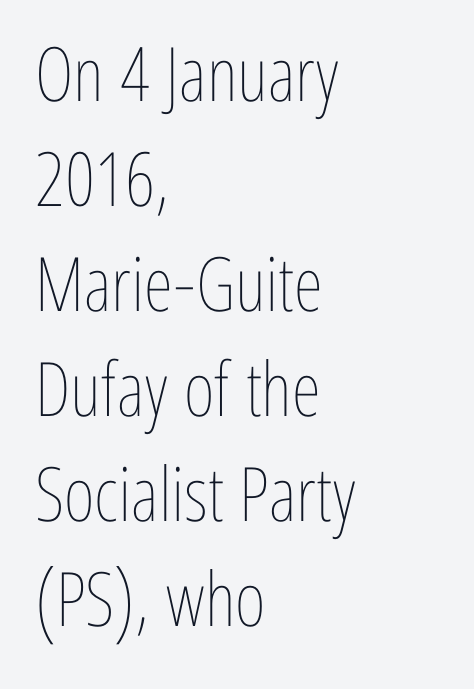
{"italic": "no", "bold": "no", "weight": "thin", "width": "condensed", "stroke_contrast": "low", "x_height": "medium", "monospaced": "no", "underline": "no", "align": "left", "line_spacing": "normal", "line_spacing_ratio": 1.4, "letter_spacing": "normal", "letter_spacing_em": 0.0, "glyph_px": 75}
